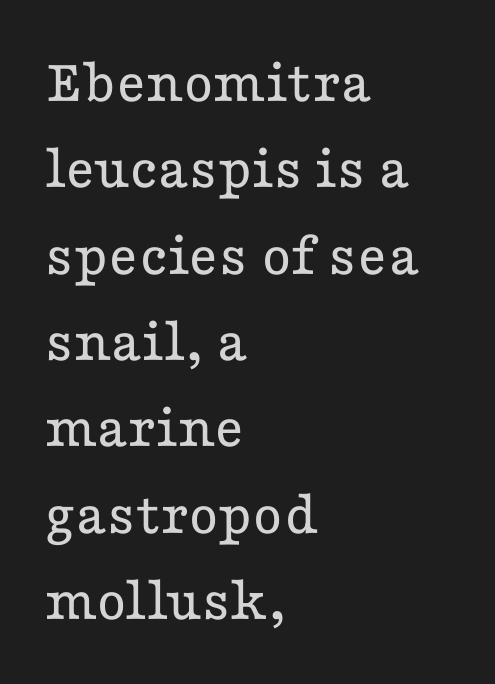
{"serif": "yes", "italic": "no", "bold": "no", "weight": "regular", "width": "wide", "stroke_contrast": "low", "x_height": "medium", "monospaced": "no", "underline": "no", "align": "left", "line_spacing": "normal", "line_spacing_ratio": 1.37, "letter_spacing": "normal", "letter_spacing_em": 0.0, "glyph_px": 63}
